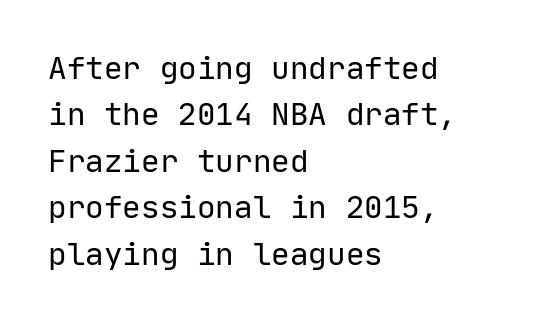
Q: Is the text bold? A: No.
Q: Is the text italic (slanted)? A: No, it is upright.
Q: Is the typeface a serif or a sans-serif typeface? A: Sans-serif.
Q: Is the text underlined? A: No.
Q: How is the paragraph aligned? A: Left-aligned.
Q: Is the spacing between letters normal or unusually wide? A: Normal.
Q: Is the spacing between lines tight, normal or loose? A: Normal.
Q: Width (condensed, normal, or wide)? A: Normal.
Q: Stroke contrast? A: Low.
Q: x-height? A: Medium.
Q: Monospaced? A: Yes.
